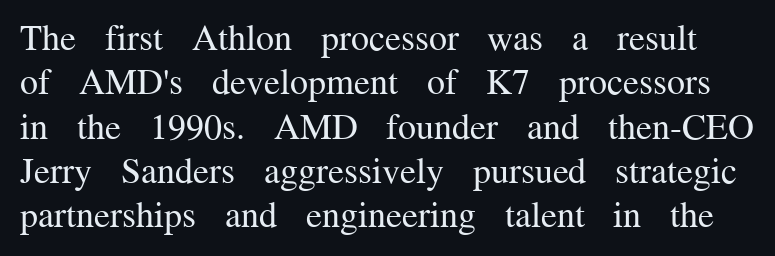
The image shows 36 px regular-weight serif type, upright; set line spacing 1.23x, normal letter spacing, not underlined; medium stroke contrast and a medium x-height.
